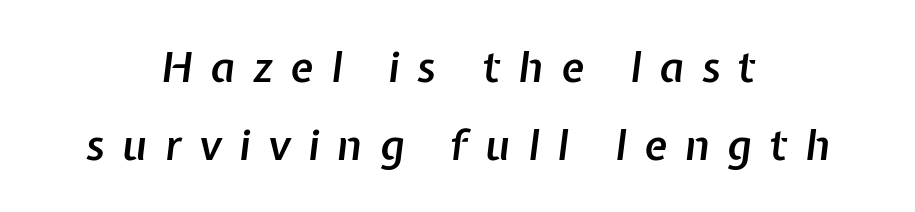
{"italic": "yes", "lean": "right", "slant_degrees": 7, "bold": "semi", "weight": "semibold", "width": "normal", "stroke_contrast": "low", "x_height": "medium", "monospaced": "no", "underline": "no", "align": "center", "line_spacing_ratio": 1.86, "letter_spacing": "wide", "letter_spacing_em": 0.42, "glyph_px": 42}
